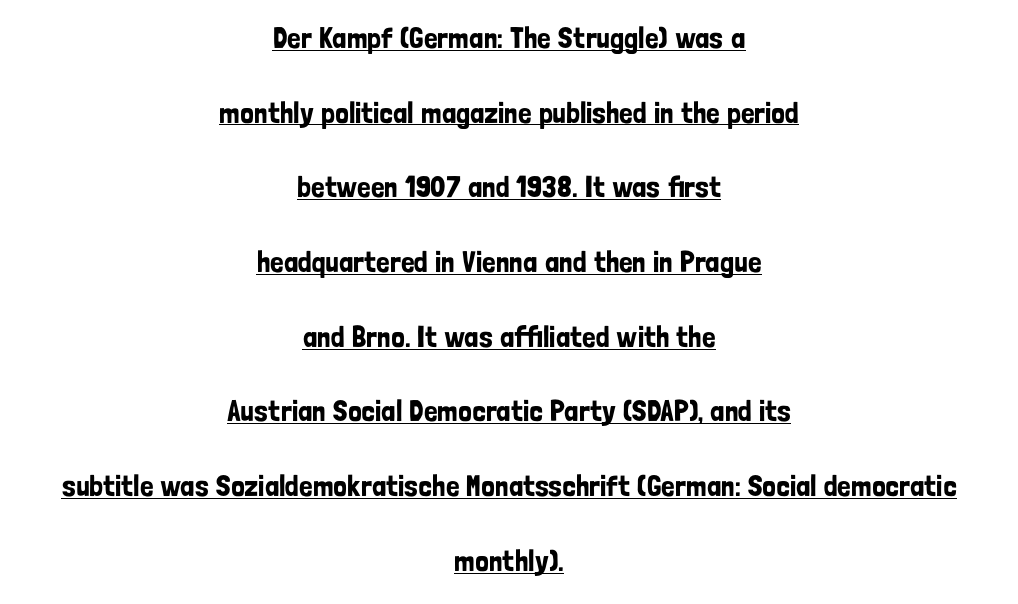
{"serif": "no", "italic": "no", "width": "condensed", "stroke_contrast": "low", "x_height": "medium", "monospaced": "no", "underline": "yes", "align": "center", "line_spacing": "loose", "line_spacing_ratio": 2.49, "letter_spacing": "normal", "letter_spacing_em": 0.0, "glyph_px": 30}
